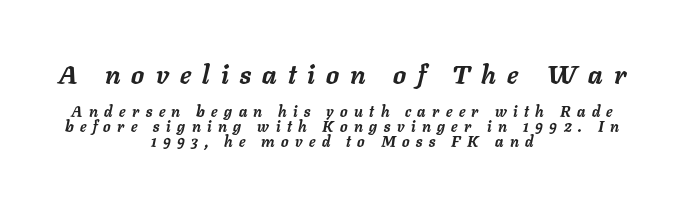
The strip under each line holds only bare page. There's an unmistakable incline to the writing here. Notice how thick the strokes are: this is what a full bold looks like. Quick note: interline space is minimal. Typesetter's note — upper block bumped up in size, lower block left smaller. The tracking jumps out immediately: characters are airy and widely separated.
